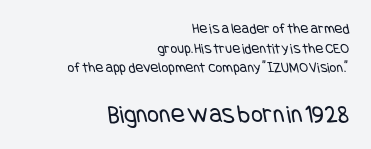
Q: Is the text bold? A: No.
Q: Is the text underlined? A: No.
Q: How is the paragraph aligned? A: Right-aligned.
Q: Is the spacing between letters normal or unusually wide? A: Normal.
Q: Is the spacing between lines tight, normal or loose? A: Normal.
Q: Which block of text is set in a larger size, the first (top) or the second (bottom)? A: The second (bottom) one.
